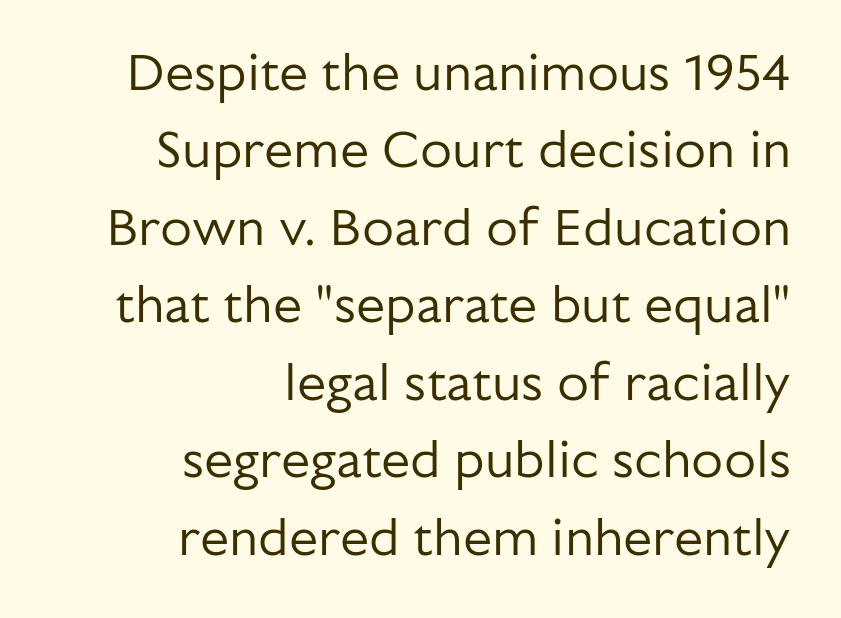
Q: Is the text bold? A: No.
Q: Is the text italic (slanted)? A: No, it is upright.
Q: Is the typeface a serif or a sans-serif typeface? A: Sans-serif.
Q: Is the text underlined? A: No.
Q: How is the paragraph aligned? A: Right-aligned.
Q: Is the spacing between letters normal or unusually wide? A: Normal.
Q: Is the spacing between lines tight, normal or loose? A: Normal.
Q: Width (condensed, normal, or wide)? A: Normal.
Q: Stroke contrast? A: Low.
Q: x-height? A: Medium.
Q: Monospaced? A: No.
